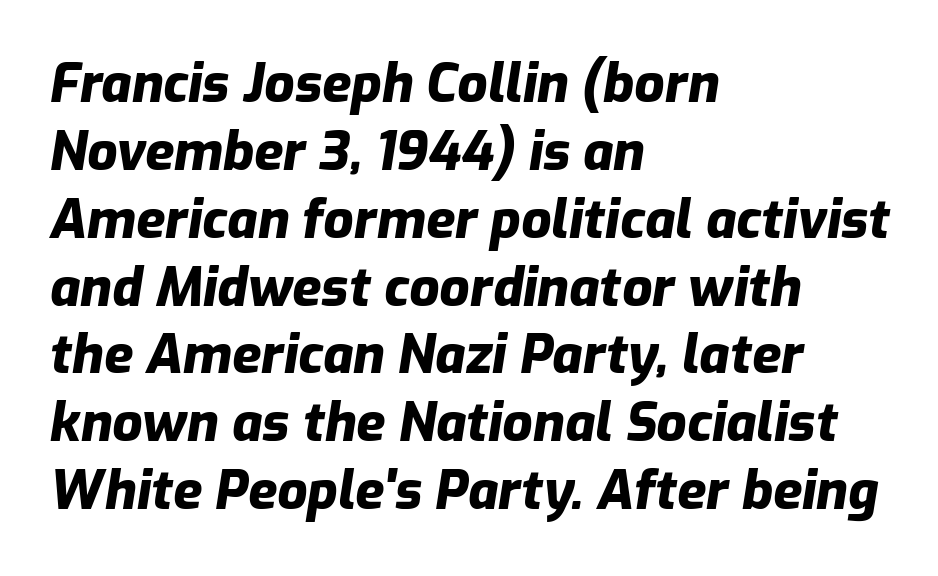
Q: Is the text bold? A: Yes.
Q: Is the text italic (slanted)? A: Yes, it leans right by about 9 degrees.
Q: Is the text underlined? A: No.
Q: How is the paragraph aligned? A: Left-aligned.
Q: Is the spacing between letters normal or unusually wide? A: Normal.
Q: Is the spacing between lines tight, normal or loose? A: Normal.
Q: Width (condensed, normal, or wide)? A: Normal.
Q: Stroke contrast? A: Low.
Q: x-height? A: Medium.
Q: Monospaced? A: No.
